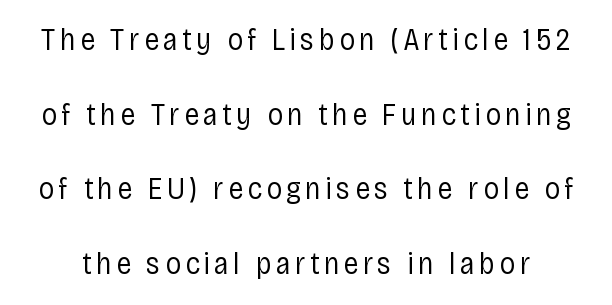
Q: Is the text bold? A: No.
Q: Is the text italic (slanted)? A: No, it is upright.
Q: Is the typeface a serif or a sans-serif typeface? A: Sans-serif.
Q: Is the text underlined? A: No.
Q: Is the spacing between lines tight, normal or loose? A: Loose.
Q: Width (condensed, normal, or wide)? A: Condensed.
Q: Stroke contrast? A: Low.
Q: x-height? A: Large.
Q: Monospaced? A: No.
